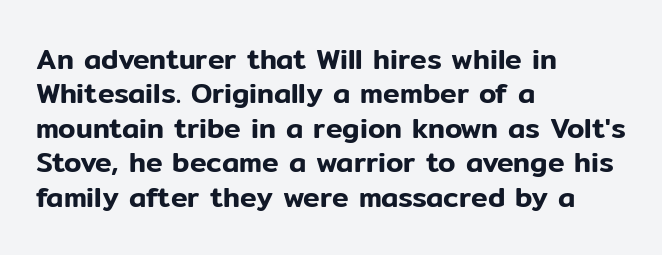
Q: Is the text italic (slanted)? A: No, it is upright.
Q: Is the typeface a serif or a sans-serif typeface? A: Sans-serif.
Q: Is the text underlined? A: No.
Q: How is the paragraph aligned? A: Left-aligned.
Q: Is the spacing between letters normal or unusually wide? A: Normal.
Q: Width (condensed, normal, or wide)? A: Normal.
Q: Stroke contrast? A: Low.
Q: x-height? A: Medium.
Q: Monospaced? A: No.
